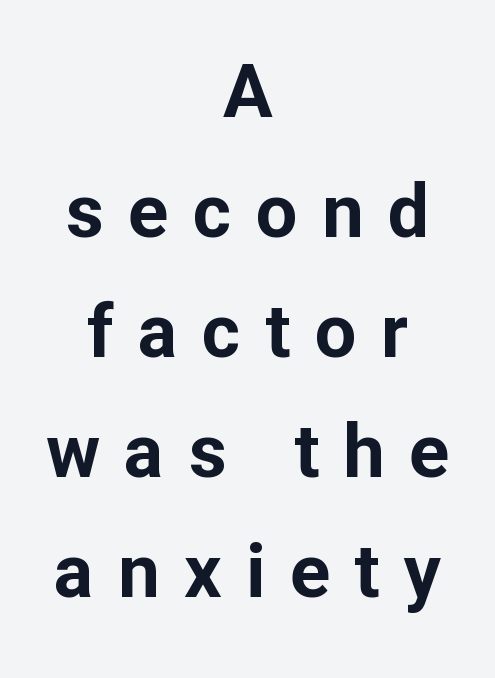
Type without underlining. The typesetter chose a symmetrical, centered arrangement here. The horizontal fit of the characters is loose and conspicuously gappy. The space between consecutive lines is moderate. Serifs: no, the terminals of the letterforms are clean. Each letter keeps its own natural width here, so spacing adapts to shape.
